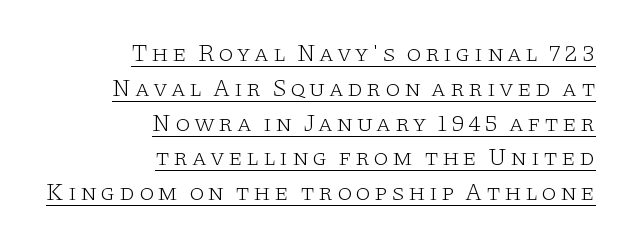
What's the leading like? Ordinary, nothing unusual. Notice how the stems are strictly vertical — no italics here. The characters are drawn with everyday or finer stroke widths. The rendering anchors every line to the right-hand side.
